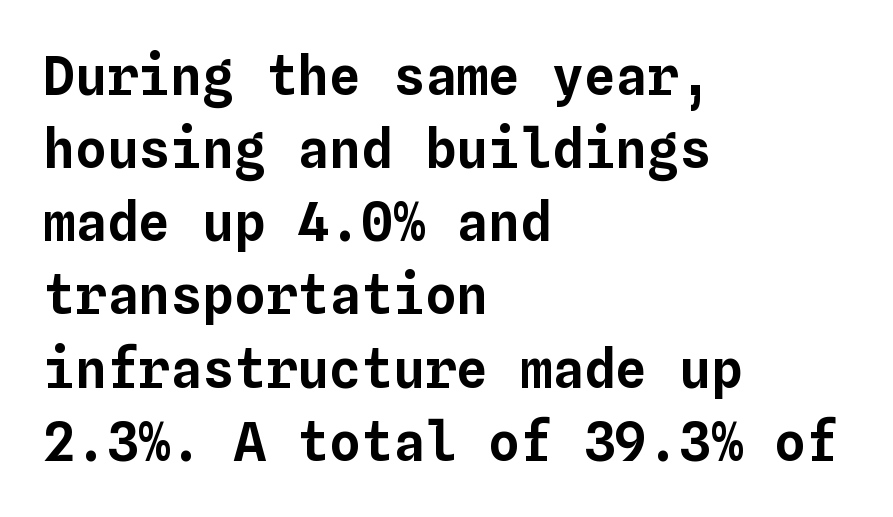
{"italic": "no", "width": "normal", "stroke_contrast": "low", "x_height": "medium", "monospaced": "yes", "underline": "no", "align": "left", "line_spacing": "normal", "line_spacing_ratio": 1.38, "letter_spacing": "normal", "letter_spacing_em": 0.0, "glyph_px": 53}
